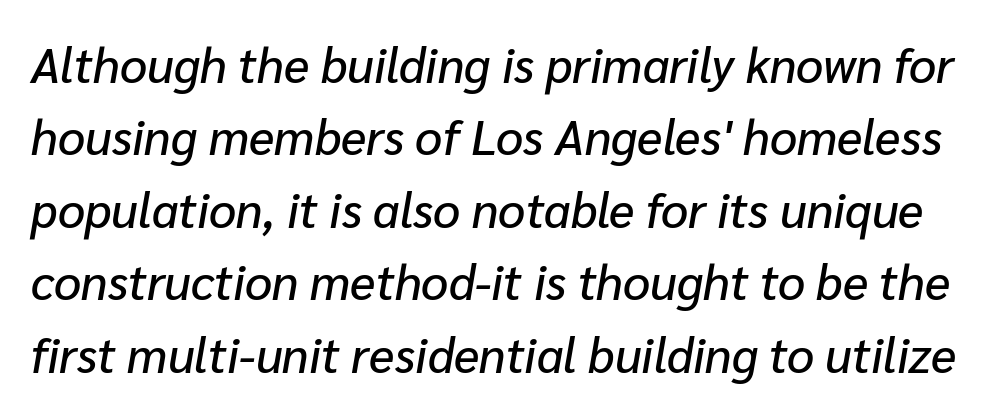
{"italic": "yes", "lean": "right", "slant_degrees": 10, "width": "normal", "stroke_contrast": "low", "x_height": "medium", "monospaced": "no", "underline": "no", "line_spacing": "normal", "line_spacing_ratio": 1.51, "letter_spacing": "normal", "letter_spacing_em": 0.0, "glyph_px": 48}
